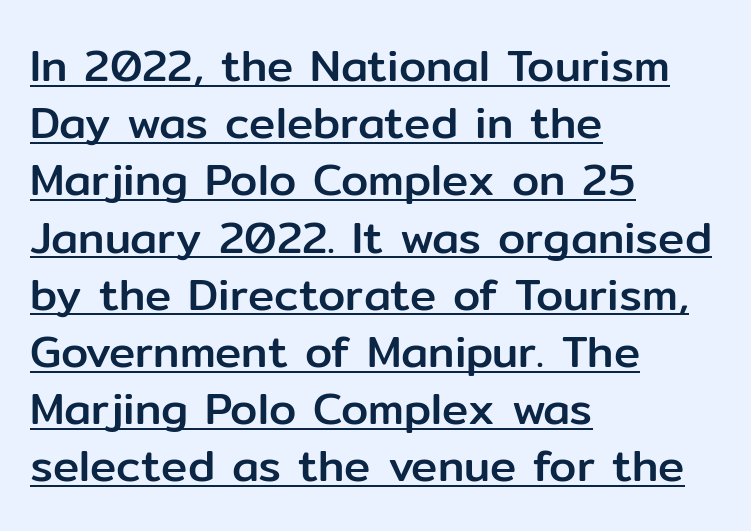
Q: Is the text italic (slanted)? A: No, it is upright.
Q: Is the typeface a serif or a sans-serif typeface? A: Sans-serif.
Q: Is the text underlined? A: Yes.
Q: How is the paragraph aligned? A: Left-aligned.
Q: Is the spacing between letters normal or unusually wide? A: Normal.
Q: Is the spacing between lines tight, normal or loose? A: Normal.
Q: Width (condensed, normal, or wide)? A: Normal.
Q: Stroke contrast? A: Low.
Q: x-height? A: Medium.
Q: Monospaced? A: No.
